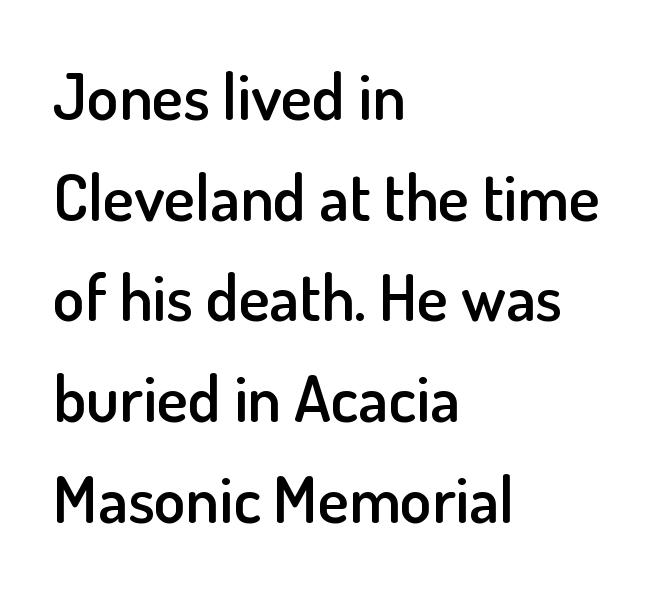
The image shows 65 px semibold sans-serif type, upright; set left-aligned, normal line spacing (1.55x), normal letter spacing, not underlined; low stroke contrast and a small x-height.
